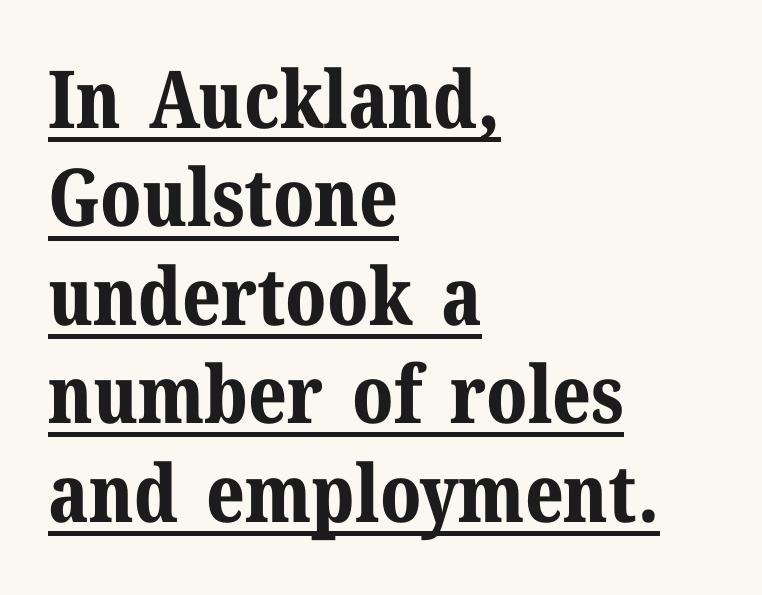
{"serif": "yes", "italic": "no", "bold": "yes", "weight": "bold", "width": "normal", "stroke_contrast": "medium", "x_height": "medium", "monospaced": "no", "underline": "yes", "align": "left", "line_spacing_ratio": 1.23, "letter_spacing": "normal", "letter_spacing_em": 0.0, "glyph_px": 80}
